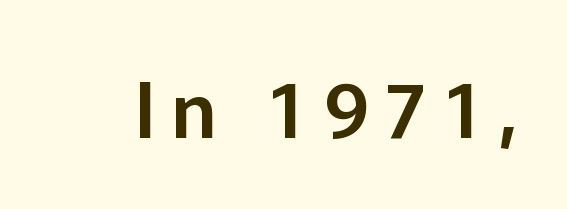
Q: Is the text italic (slanted)? A: No, it is upright.
Q: Is the typeface a serif or a sans-serif typeface? A: Sans-serif.
Q: Is the text underlined? A: No.
Q: Is the spacing between letters normal or unusually wide? A: Unusually wide.
Q: Width (condensed, normal, or wide)? A: Normal.
Q: Stroke contrast? A: Low.
Q: x-height? A: Medium.
Q: Monospaced? A: No.
